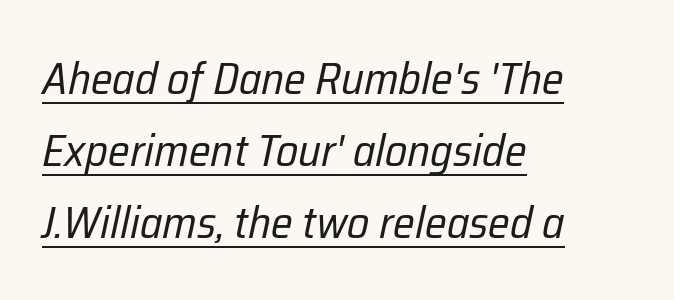
The image shows 45 px regular-weight, condensed type, italic (leaning right); set left-aligned, normal line spacing (1.6x), normal letter spacing, underlined; low stroke contrast and a medium x-height.
